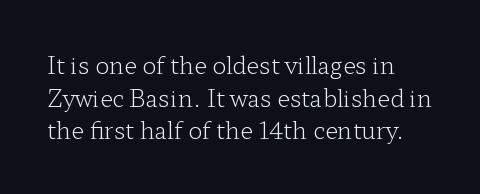
Q: Is the text bold? A: No.
Q: Is the text italic (slanted)? A: No, it is upright.
Q: Is the text underlined? A: No.
Q: Is the spacing between letters normal or unusually wide? A: Normal.
Q: Is the spacing between lines tight, normal or loose? A: Normal.
